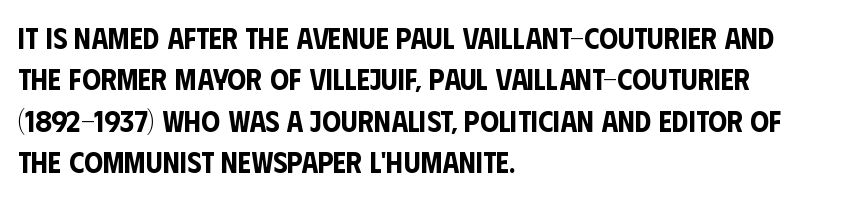
The image shows 30 px condensed sans-serif type, upright; set left-aligned, normal line spacing (1.38x), normal letter spacing, not underlined; low stroke contrast and a large x-height.
